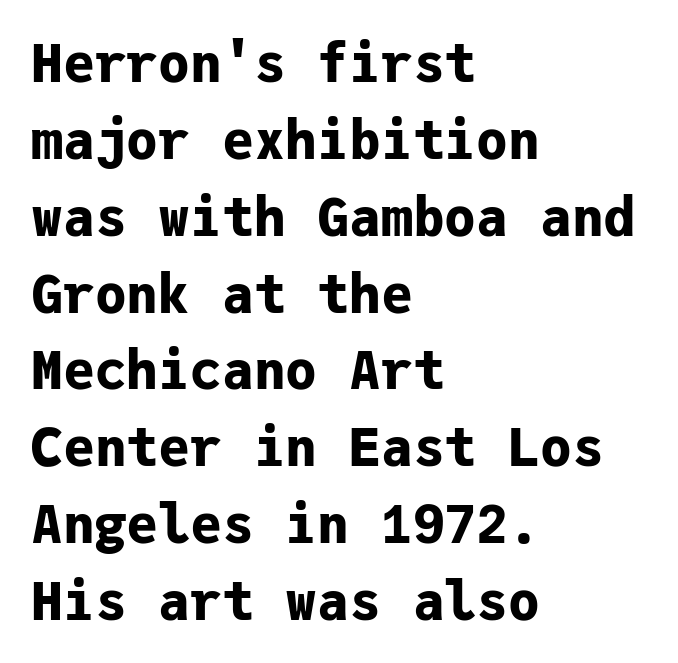
Q: Is the text bold? A: Yes.
Q: Is the text italic (slanted)? A: No, it is upright.
Q: Is the typeface a serif or a sans-serif typeface? A: Sans-serif.
Q: Is the text underlined? A: No.
Q: How is the paragraph aligned? A: Left-aligned.
Q: Is the spacing between letters normal or unusually wide? A: Normal.
Q: Is the spacing between lines tight, normal or loose? A: Normal.
Q: Width (condensed, normal, or wide)? A: Normal.
Q: Stroke contrast? A: Low.
Q: x-height? A: Medium.
Q: Monospaced? A: Yes.
